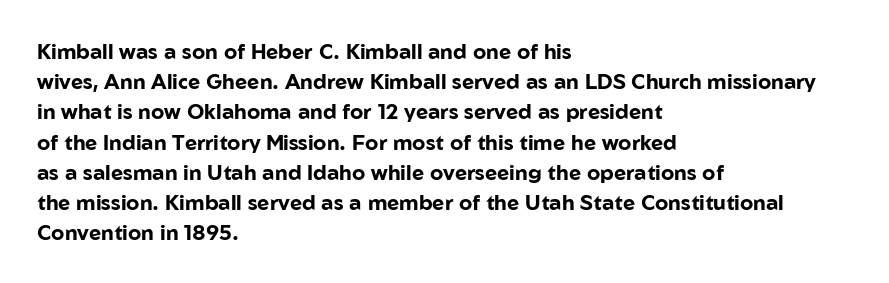
Q: Is the text bold? A: Yes.
Q: Is the text italic (slanted)? A: No, it is upright.
Q: Is the text underlined? A: No.
Q: How is the paragraph aligned? A: Left-aligned.
Q: Is the spacing between letters normal or unusually wide? A: Normal.
Q: Is the spacing between lines tight, normal or loose? A: Normal.
